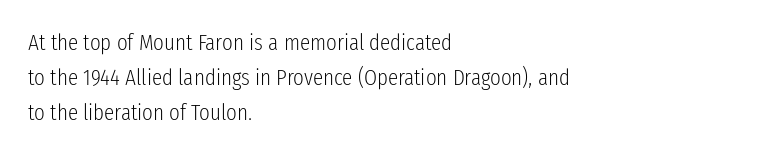
Q: Is the text bold? A: No.
Q: Is the text italic (slanted)? A: No, it is upright.
Q: Is the text underlined? A: No.
Q: How is the paragraph aligned? A: Left-aligned.
Q: Is the spacing between letters normal or unusually wide? A: Normal.
Q: Is the spacing between lines tight, normal or loose? A: Normal.
